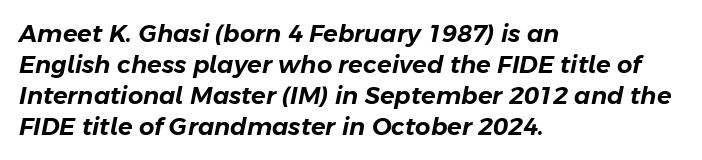
In terms of posture, this sample is oblique. Beneath every word, the page is bare. The lines sit at an ordinary, default distance from one another. Line starts are locked; line ends wander. Caption: standard tracking, unaltered.
